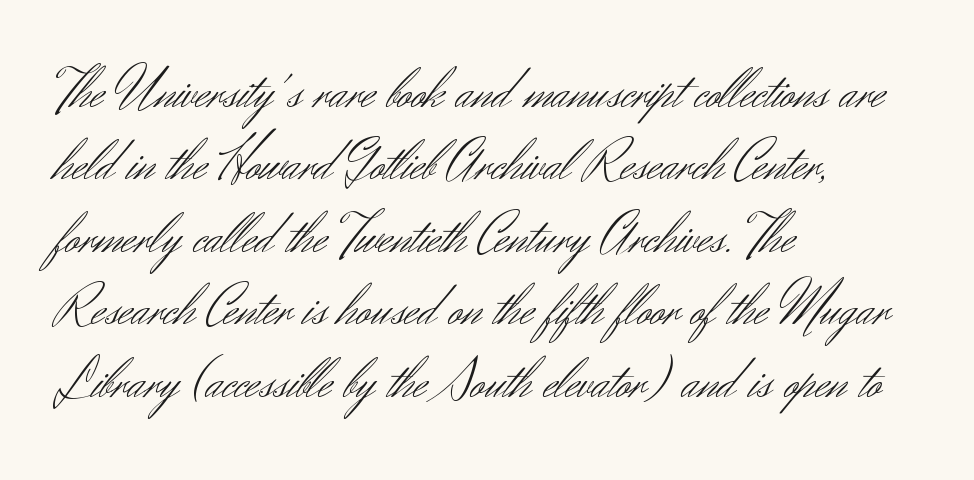
{"serif": "no", "bold": "no", "weight": "light", "width": "normal", "stroke_contrast": "medium", "x_height": "small", "monospaced": "no", "underline": "no", "align": "left", "line_spacing": "normal", "line_spacing_ratio": 1.27, "letter_spacing": "normal", "letter_spacing_em": 0.0, "glyph_px": 57}
